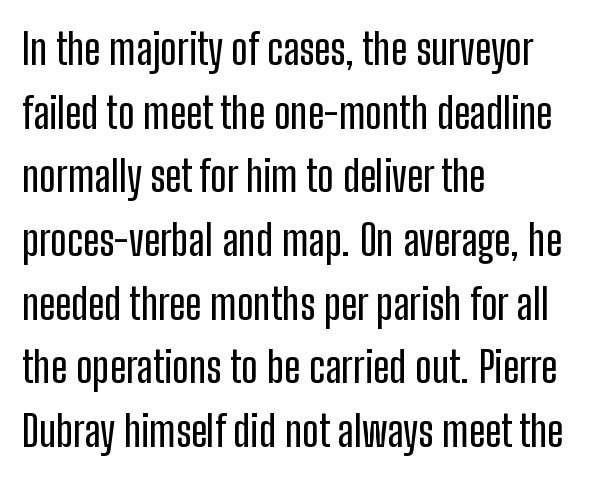
Bare-footed words on every line. The font's upright variant was chosen for this text. Every row of glyphs begins at an identical x-position on the left. Nothing unusual about the tracking: characters are spaced as the font intends. Serifs: no, the terminals of the letterforms are clean. Vertical spacing — default.
